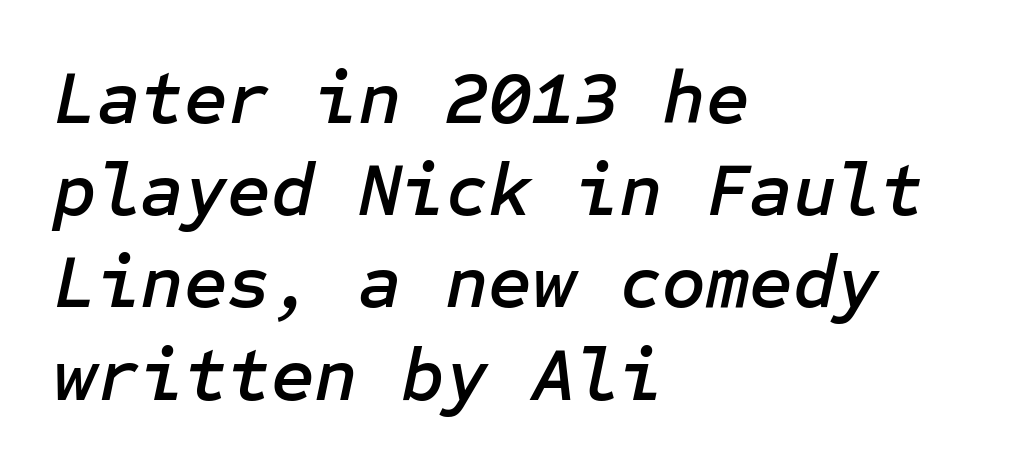
Q: Is the text italic (slanted)? A: Yes, it leans right by about 12 degrees.
Q: Is the text underlined? A: No.
Q: How is the paragraph aligned? A: Left-aligned.
Q: Is the spacing between letters normal or unusually wide? A: Normal.
Q: Width (condensed, normal, or wide)? A: Normal.
Q: Stroke contrast? A: Low.
Q: x-height? A: Medium.
